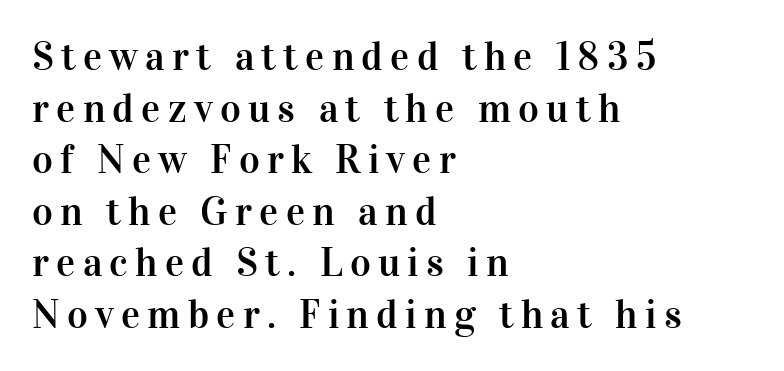
The image shows 40 px serif type, upright; set left-aligned, normal line spacing (1.29x), not underlined; high stroke contrast and a medium x-height.
